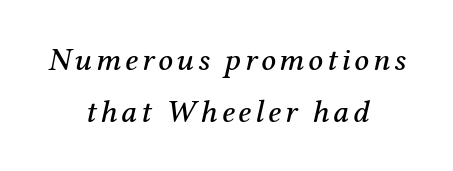
This sample keeps an unexceptional amount of space between lines. Layout note: lines centered. A typesetter would call this proportional, since set widths differ per character. Classification — serif. Just letters on the line, the space beneath them empty. Would a proofreader flag this as italicized? Yes.
